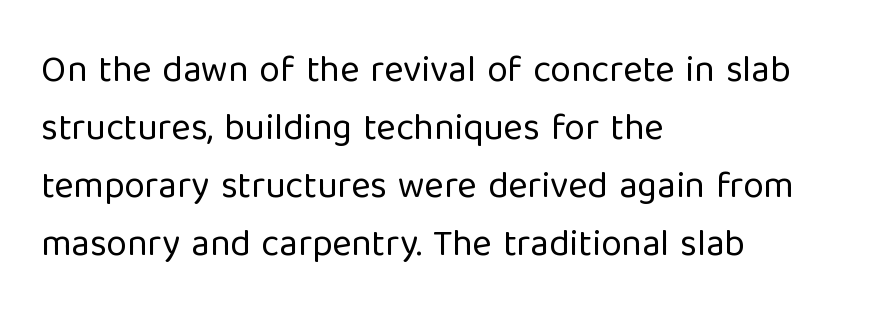
Default kerning and tracking; the words read as compact shapes. The passage shown is not bold in any degree. Is this a fixed-width face? No — the glyphs have proportional, varying widths. The baseline area is clear. A roman cut, with each character standing at attention. The space between consecutive lines is moderate.
